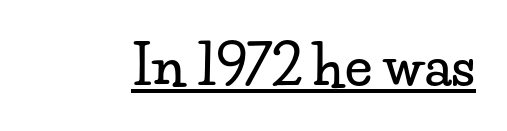
Q: Is the text italic (slanted)? A: No, it is upright.
Q: Is the typeface a serif or a sans-serif typeface? A: Serif.
Q: Is the text underlined? A: Yes.
Q: Is the spacing between letters normal or unusually wide? A: Normal.
Q: Width (condensed, normal, or wide)? A: Wide.
Q: Stroke contrast? A: Low.
Q: x-height? A: Small.
Q: Monospaced? A: No.
